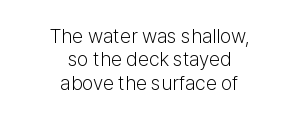
{"italic": "no", "bold": "no", "underline": "no", "align": "center", "line_spacing_ratio": 1.17, "letter_spacing": "normal", "letter_spacing_em": 0.0, "glyph_px": 20}
